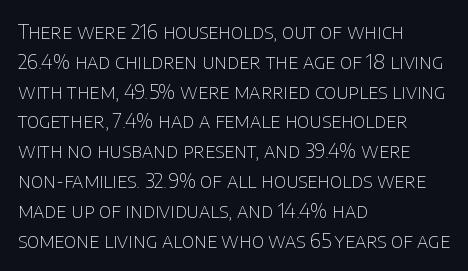
{"italic": "no", "bold": "no", "underline": "no", "align": "left", "line_spacing": "normal", "line_spacing_ratio": 1.49, "letter_spacing": "normal", "letter_spacing_em": 0.0, "glyph_px": 20}
